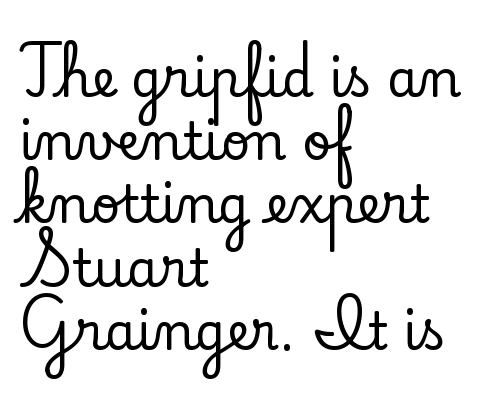
The rendering uses natural spacing where letterforms have individual widths. The letters stand straight up with perfectly vertical stems. Unmarked baselines from the first word to the last. Short note: letters normally spaced.
